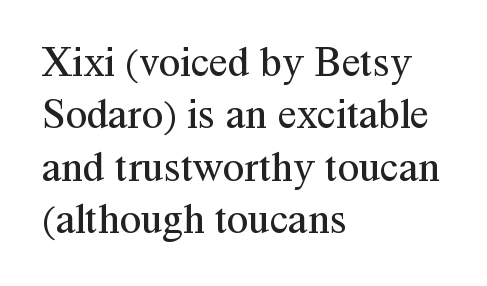
Q: Is the text bold? A: No.
Q: Is the text italic (slanted)? A: No, it is upright.
Q: Is the typeface a serif or a sans-serif typeface? A: Serif.
Q: Is the text underlined? A: No.
Q: How is the paragraph aligned? A: Left-aligned.
Q: Is the spacing between letters normal or unusually wide? A: Normal.
Q: Width (condensed, normal, or wide)? A: Normal.
Q: Stroke contrast? A: Medium.
Q: x-height? A: Medium.
Q: Monospaced? A: No.
